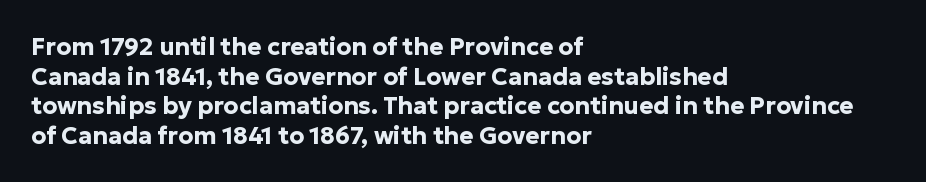
The image shows 24 px bold type, upright; set left-aligned, line spacing 1.23x, normal letter spacing, not underlined.
